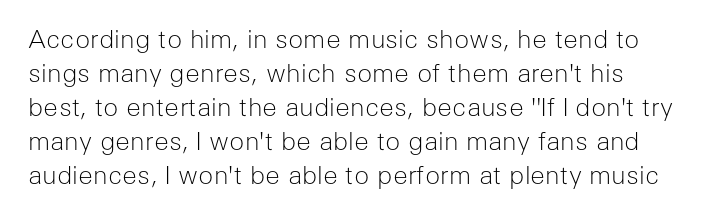
The space between consecutive lines is moderate. This reads as an unemphasized weight, regular at the heaviest. The lettering stays uniformly vertical, giving the passage a roman look. The rendering keeps characters at their native spacing. The foot of each line stays bare and open.
